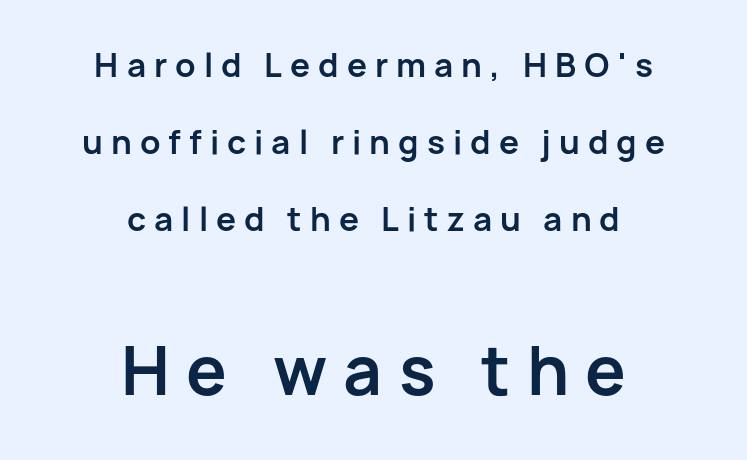
{"serif": "no", "italic": "no", "bold": "yes", "weight": "bold", "width": "normal", "stroke_contrast": "low", "x_height": "medium", "monospaced": "no", "underline": "no", "align": "center", "line_spacing": "loose", "line_spacing_ratio": 2.4, "letter_spacing": "wide", "letter_spacing_em": 0.25, "larger_block": "second", "size_ratio": 2.03, "glyph_px": 65}
